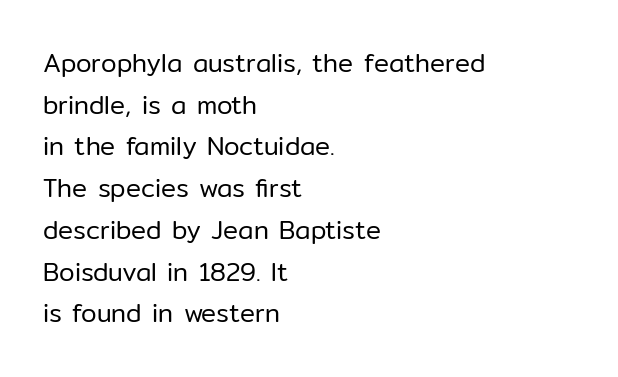
The image shows 25 px text type, upright; set left-aligned, normal line spacing (1.67x), normal letter spacing, not underlined.
